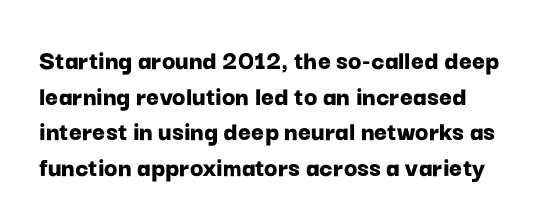
{"serif": "no", "italic": "no", "bold": "yes", "weight": "bold", "width": "normal", "stroke_contrast": "low", "x_height": "medium", "monospaced": "no", "underline": "no", "line_spacing": "normal", "line_spacing_ratio": 1.27, "letter_spacing": "normal", "letter_spacing_em": 0.0, "glyph_px": 28}
